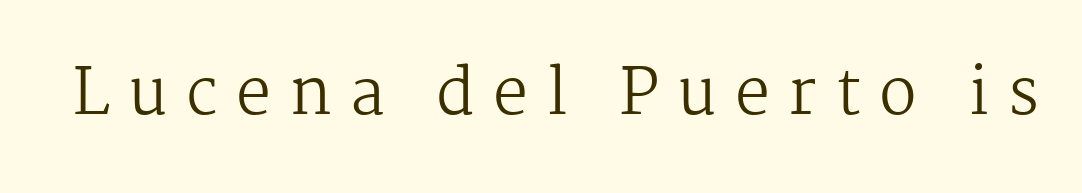
A quiet, ordinary-to-light weight characterises the typeface. Honestly, the letter spacing is so wide it's the main thing you notice. A typesetter would mark this as roman, not italic. Beneath every word, the page is bare.
